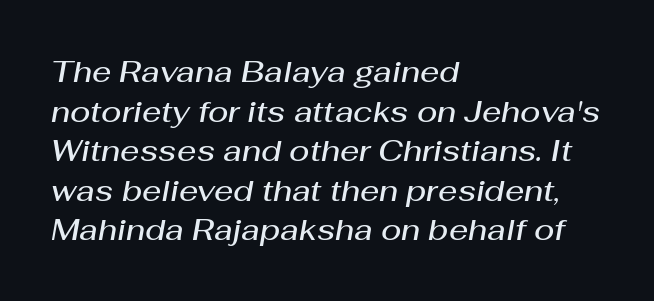
The image shows 30 px semibold type, italic (leaning right); set left-aligned, normal line spacing (1.32x), normal letter spacing, not underlined; medium stroke contrast and a medium x-height.
